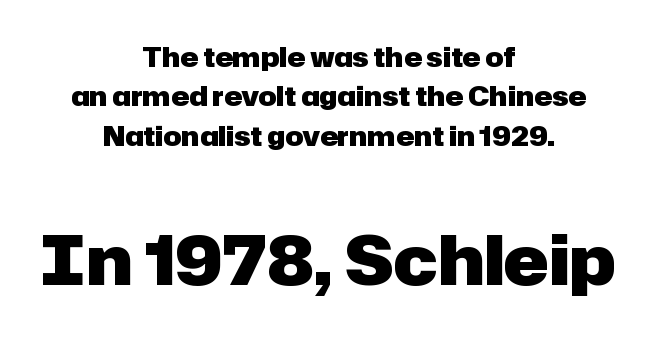
This block has exactly the height ordinary leading produces. Is there any slant? The stems are plumb. Is this a sans? Yes — the strokes have no serifs. The characters look thick and weighty, a clear bold. Underlining? Definitely not there. Note the varied advance widths — an 'i' is clearly narrower than an 'm'.
